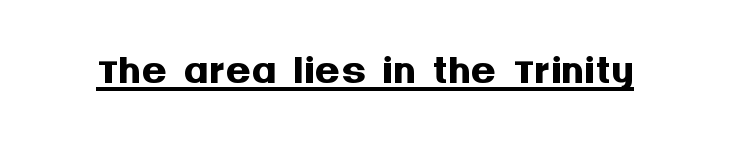
The image shows 62 px semibold sans-serif type, upright; set normal letter spacing, underlined; medium stroke contrast and a large x-height.
